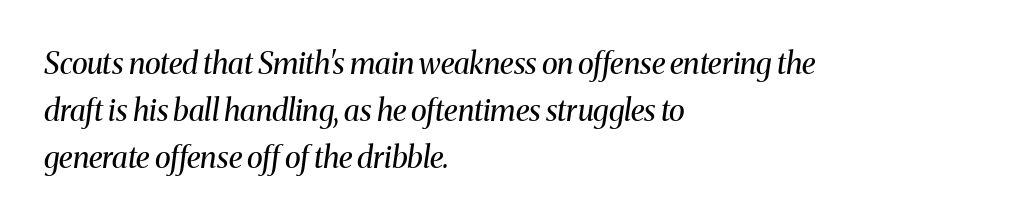
The image shows 30 px regular-weight serif type, italic (leaning right); set left-aligned, normal line spacing (1.57x), normal letter spacing, not underlined; medium stroke contrast and a medium x-height.
